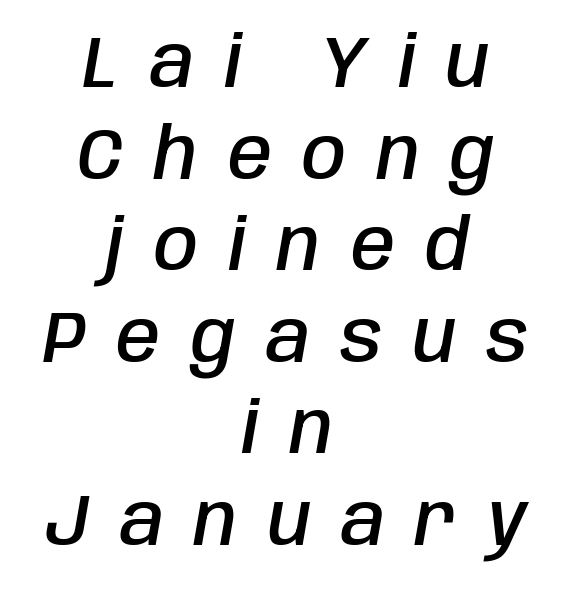
Students, this is semibold: more ink than regular, less than bold. Typeset on center — no edge is straight. Emphasis-style slanted type is in use. Nobody drew a line under any word here.
